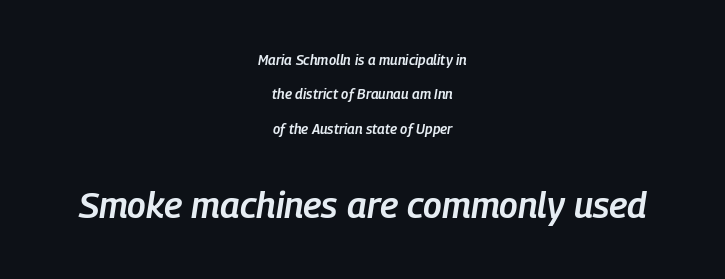
Scale increases going downward across the two blocks. Look at the tracking — it's just the regular setting, nothing added. The passage is arranged like a title page — every line centered. An italicized treatment has been applied to the whole sample. The lines are spread far apart with generous leading. The space beneath each line is pristine and unruled.
